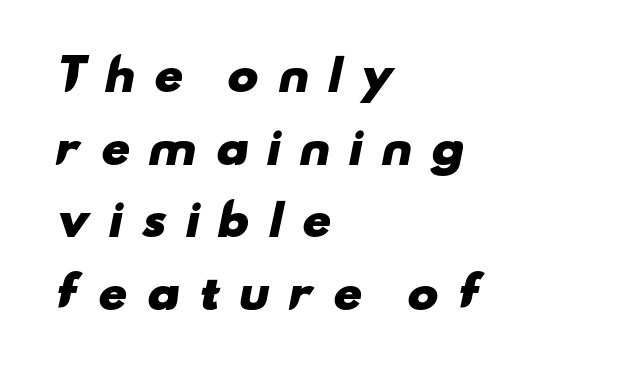
The image shows 42 px heavy, wide sans-serif type; set left-aligned, line spacing 1.73x, unusually wide letter spacing (+0.42 em), not underlined; low stroke contrast and a small x-height.
